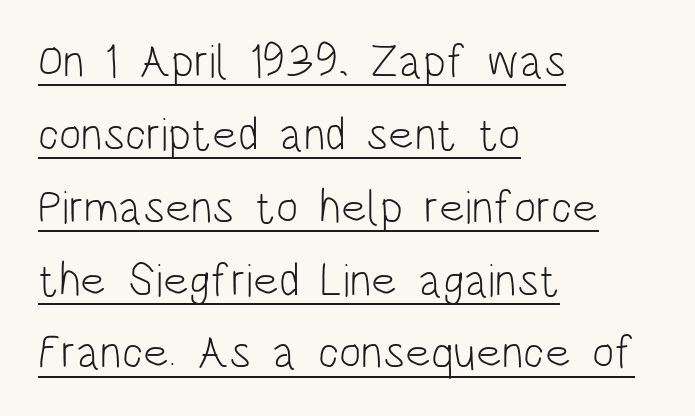
Q: Is the text bold? A: No.
Q: Is the text italic (slanted)? A: No, it is upright.
Q: Is the typeface a serif or a sans-serif typeface? A: Sans-serif.
Q: Is the text underlined? A: Yes.
Q: How is the paragraph aligned? A: Left-aligned.
Q: Is the spacing between letters normal or unusually wide? A: Normal.
Q: Is the spacing between lines tight, normal or loose? A: Normal.
Q: Width (condensed, normal, or wide)? A: Condensed.
Q: Stroke contrast? A: Low.
Q: x-height? A: Large.
Q: Monospaced? A: No.
